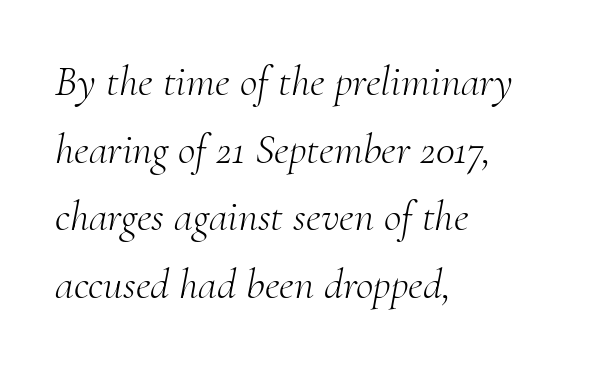
Q: Is the text bold? A: No.
Q: Is the text italic (slanted)? A: Yes, it leans right by about 10 degrees.
Q: Is the typeface a serif or a sans-serif typeface? A: Serif.
Q: Is the text underlined? A: No.
Q: How is the paragraph aligned? A: Left-aligned.
Q: Is the spacing between letters normal or unusually wide? A: Normal.
Q: Is the spacing between lines tight, normal or loose? A: Normal.
Q: Width (condensed, normal, or wide)? A: Normal.
Q: Stroke contrast? A: Medium.
Q: x-height? A: Small.
Q: Monospaced? A: No.
